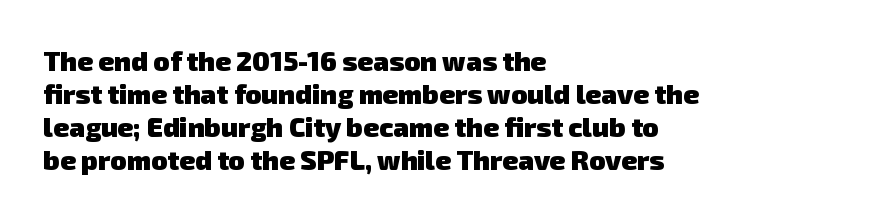
Q: Is the text bold? A: Yes.
Q: Is the text underlined? A: No.
Q: How is the paragraph aligned? A: Left-aligned.
Q: Is the spacing between letters normal or unusually wide? A: Normal.
